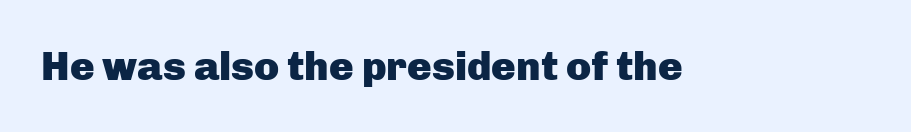
{"serif": "no", "italic": "no", "bold": "yes", "weight": "heavy", "width": "normal", "stroke_contrast": "low", "x_height": "medium", "monospaced": "no", "underline": "no", "letter_spacing": "normal", "letter_spacing_em": 0.0, "glyph_px": 41}
